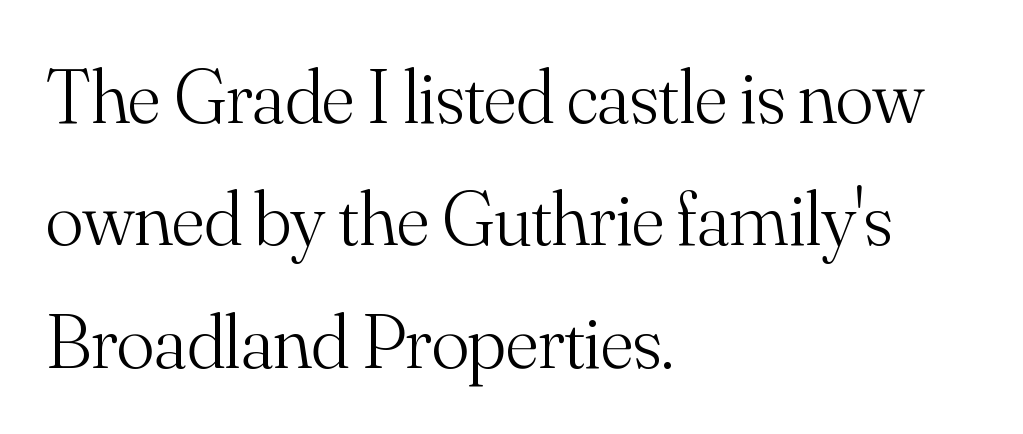
Q: Is the text bold? A: No.
Q: Is the text italic (slanted)? A: No, it is upright.
Q: Is the typeface a serif or a sans-serif typeface? A: Serif.
Q: Is the text underlined? A: No.
Q: How is the paragraph aligned? A: Left-aligned.
Q: Is the spacing between letters normal or unusually wide? A: Normal.
Q: Is the spacing between lines tight, normal or loose? A: Normal.
Q: Width (condensed, normal, or wide)? A: Normal.
Q: Stroke contrast? A: Medium.
Q: x-height? A: Small.
Q: Monospaced? A: No.
